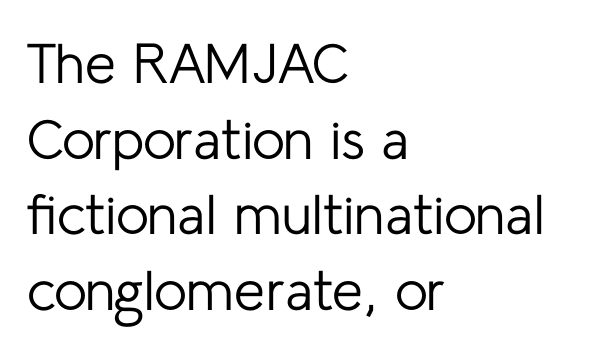
The image shows 56 px regular-weight sans-serif type, upright; set left-aligned, normal line spacing (1.35x), normal letter spacing, not underlined; low stroke contrast and a medium x-height.
